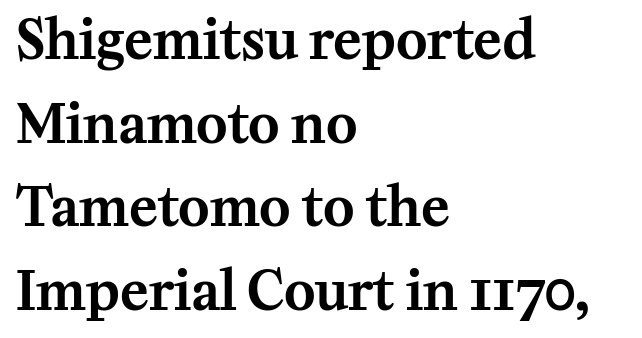
{"serif": "yes", "italic": "no", "width": "normal", "stroke_contrast": "medium", "x_height": "medium", "monospaced": "no", "underline": "no", "align": "left", "line_spacing": "normal", "line_spacing_ratio": 1.58, "letter_spacing": "normal", "letter_spacing_em": 0.0, "glyph_px": 53}
